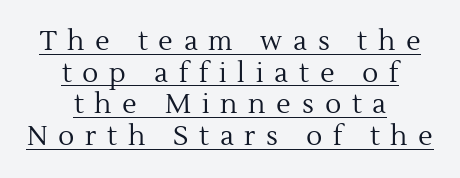
{"italic": "no", "bold": "no", "underline": "yes", "align": "center", "line_spacing_ratio": 1.17, "letter_spacing": "wide", "letter_spacing_em": 0.4, "glyph_px": 27}
